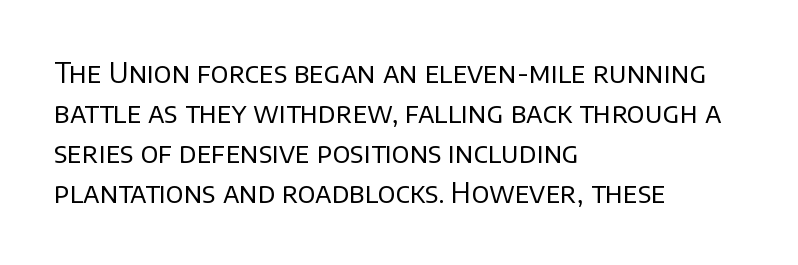
{"serif": "no", "italic": "no", "bold": "no", "weight": "regular", "width": "normal", "stroke_contrast": "low", "x_height": "large", "monospaced": "no", "underline": "no", "align": "left", "line_spacing": "normal", "line_spacing_ratio": 1.43, "letter_spacing": "normal", "letter_spacing_em": 0.0, "glyph_px": 28}
